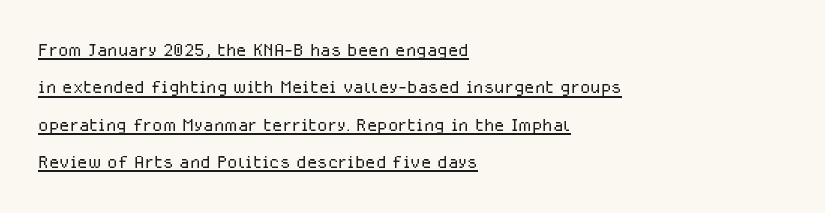
Q: Is the text bold? A: No.
Q: Is the text italic (slanted)? A: No, it is upright.
Q: Is the text underlined? A: Yes.
Q: How is the paragraph aligned? A: Left-aligned.
Q: Is the spacing between letters normal or unusually wide? A: Normal.
Q: Is the spacing between lines tight, normal or loose? A: Normal.
